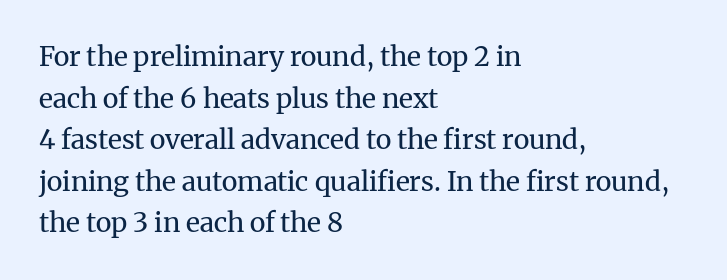
{"italic": "no", "bold": "no", "underline": "no", "align": "left", "line_spacing": "normal", "line_spacing_ratio": 1.54, "letter_spacing": "normal", "letter_spacing_em": 0.0, "glyph_px": 27}
